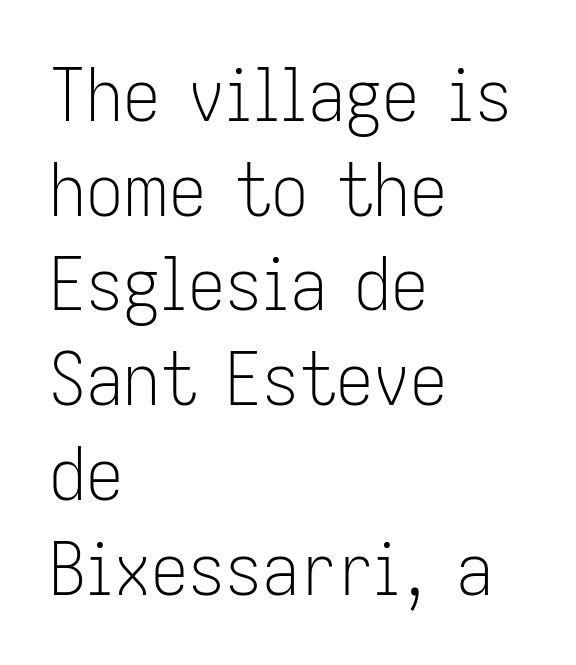
The image shows 74 px light, condensed sans-serif type, upright; set left-aligned, normal line spacing (1.28x), normal letter spacing, not underlined; low stroke contrast and a medium x-height.
